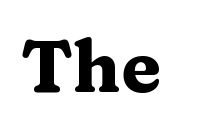
{"serif": "yes", "italic": "no", "bold": "yes", "weight": "heavy", "width": "wide", "stroke_contrast": "medium", "x_height": "medium", "monospaced": "no", "underline": "no", "letter_spacing": "normal", "letter_spacing_em": 0.0, "glyph_px": 72}
